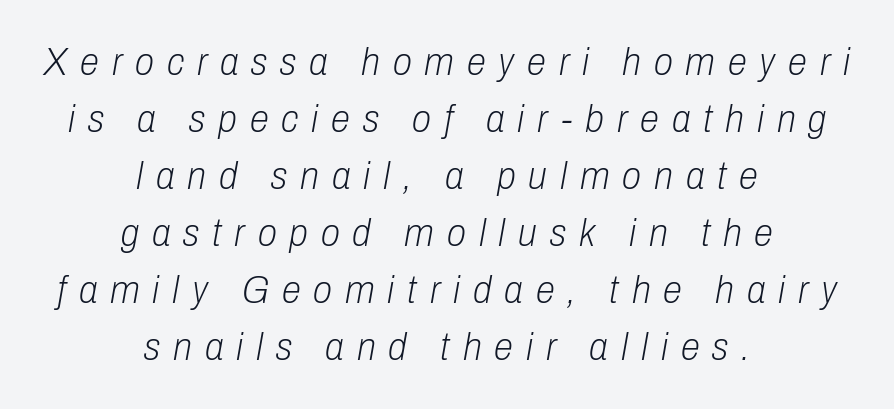
Q: Is the text bold? A: No.
Q: Is the text italic (slanted)? A: Yes, it leans right by about 10 degrees.
Q: Is the text underlined? A: No.
Q: How is the paragraph aligned? A: Centered.
Q: Is the spacing between letters normal or unusually wide? A: Unusually wide.
Q: Is the spacing between lines tight, normal or loose? A: Normal.
Q: Width (condensed, normal, or wide)? A: Condensed.
Q: Stroke contrast? A: Low.
Q: x-height? A: Medium.
Q: Monospaced? A: No.
